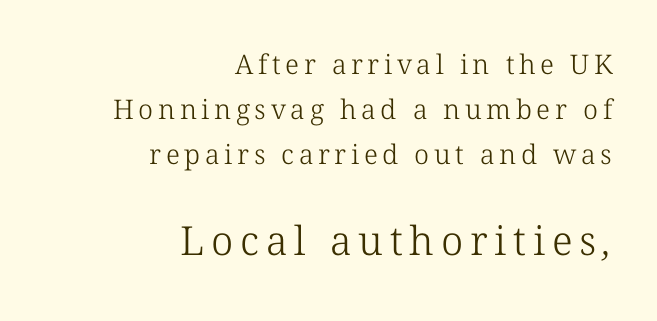
{"serif": "yes", "bold": "no", "weight": "light", "width": "normal", "stroke_contrast": "low", "x_height": "medium", "monospaced": "no", "underline": "no", "align": "right", "line_spacing": "normal", "line_spacing_ratio": 1.67, "larger_block": "second", "size_ratio": 1.48, "glyph_px": 40}
